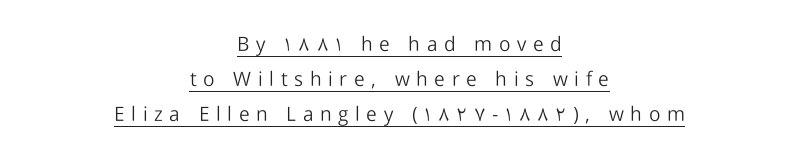
Q: Is the text bold? A: No.
Q: Is the text italic (slanted)? A: No, it is upright.
Q: Is the text underlined? A: Yes.
Q: How is the paragraph aligned? A: Centered.
Q: Is the spacing between letters normal or unusually wide? A: Unusually wide.
